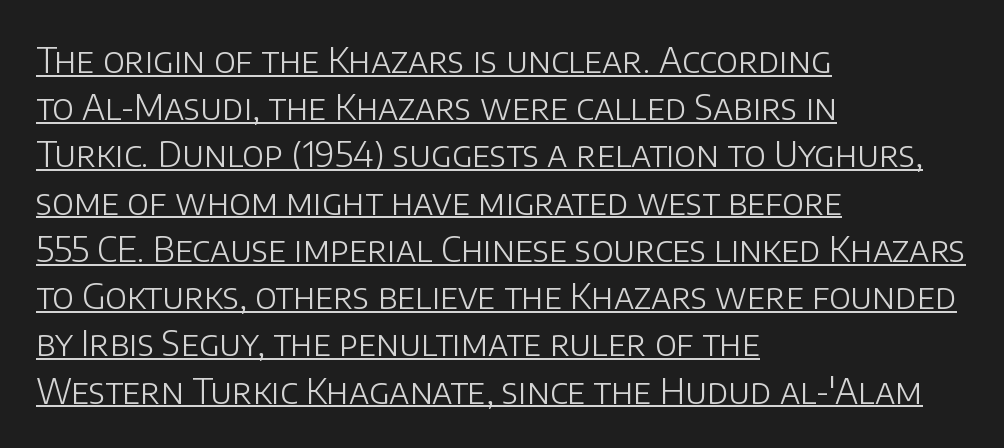
{"serif": "no", "italic": "no", "bold": "no", "weight": "light", "width": "normal", "stroke_contrast": "low", "x_height": "large", "monospaced": "no", "underline": "yes", "align": "left", "line_spacing": "normal", "line_spacing_ratio": 1.35, "letter_spacing": "normal", "letter_spacing_em": 0.0, "glyph_px": 35}
